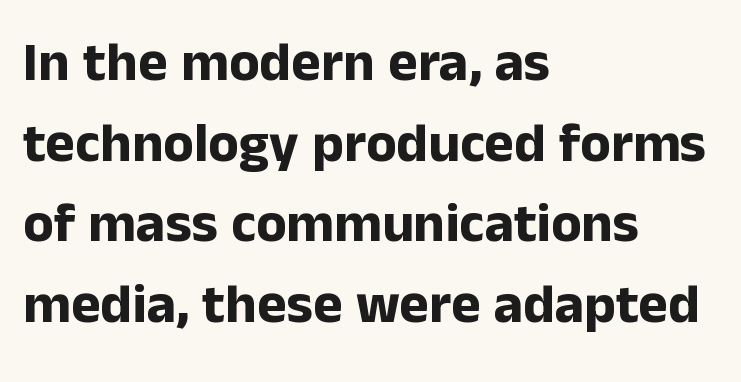
{"serif": "no", "italic": "no", "bold": "yes", "weight": "bold", "width": "normal", "stroke_contrast": "low", "x_height": "medium", "monospaced": "no", "underline": "no", "align": "left", "line_spacing": "normal", "line_spacing_ratio": 1.44, "letter_spacing": "normal", "letter_spacing_em": 0.0, "glyph_px": 56}
